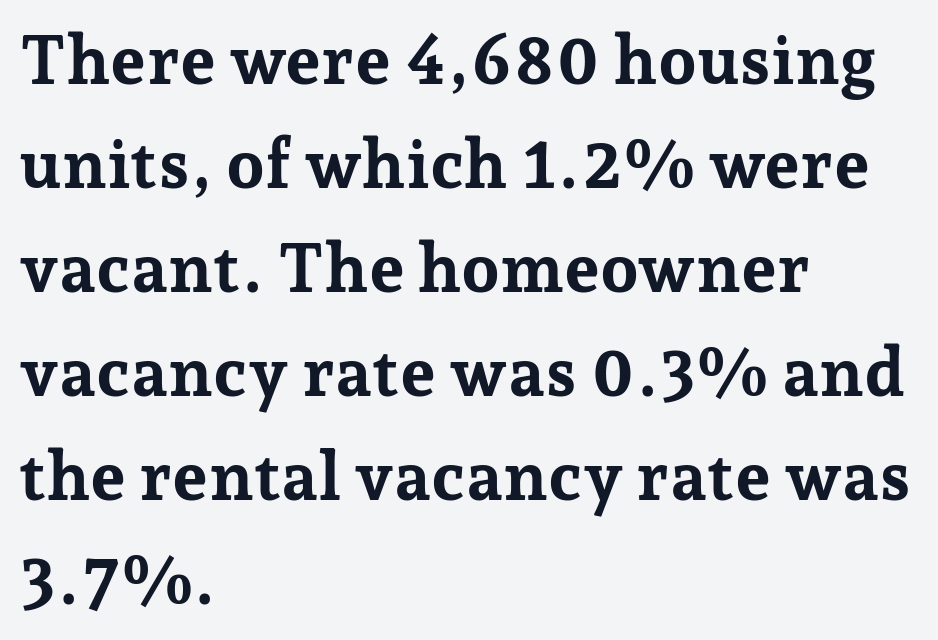
The image shows 68 px bold serif type, upright; set left-aligned, normal line spacing (1.53x), normal letter spacing, not underlined; low stroke contrast and a medium x-height.
